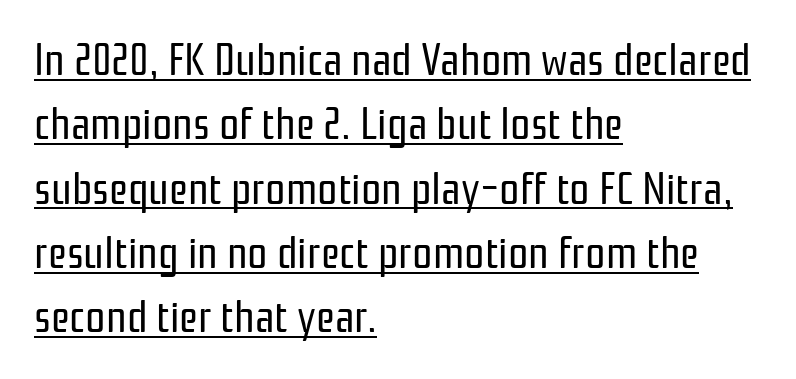
Q: Is the text bold? A: No.
Q: Is the text italic (slanted)? A: No, it is upright.
Q: Is the typeface a serif or a sans-serif typeface? A: Sans-serif.
Q: Is the text underlined? A: Yes.
Q: How is the paragraph aligned? A: Left-aligned.
Q: Is the spacing between letters normal or unusually wide? A: Normal.
Q: Is the spacing between lines tight, normal or loose? A: Normal.
Q: Width (condensed, normal, or wide)? A: Condensed.
Q: Stroke contrast? A: Low.
Q: x-height? A: Medium.
Q: Monospaced? A: No.
